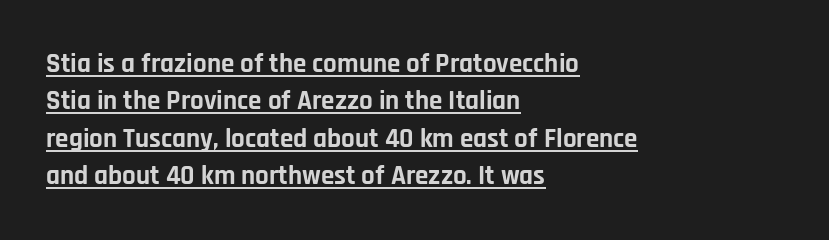
In designer terms, the underline attribute is active on this setting. The paragraph shown leans on its left margin. Spacing between characters is what you'd get straight out of the box. This is heavy type, rendered in bold. Ascenders rise straight up at ninety degrees. Regarding leading, the lines here are spaced in the standard way.
